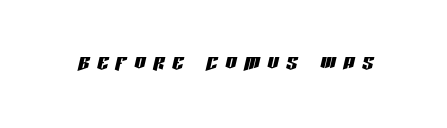
Italic: yes, the glyphs are oblique. Is this a fixed-width face? No — the glyphs have proportional, varying widths. Inter-character spacing is expanded well beyond the font's built-in metrics. Check the space under the baseline: it is left empty.
